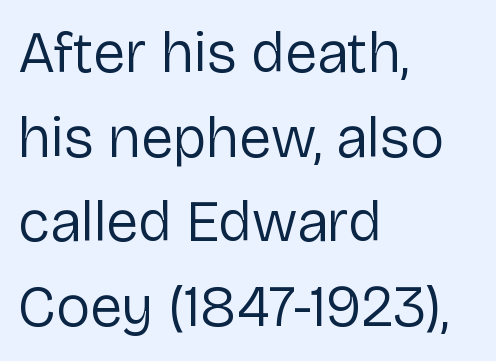
The image shows 58 px regular-weight sans-serif type, upright; set left-aligned, normal line spacing (1.46x), normal letter spacing, not underlined; low stroke contrast and a medium x-height.
